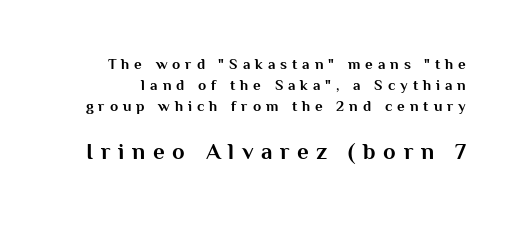
{"italic": "no", "bold": "yes", "underline": "no", "line_spacing": "normal", "line_spacing_ratio": 1.41, "letter_spacing": "wide", "letter_spacing_em": 0.33, "larger_block": "second", "size_ratio": 1.53, "glyph_px": 23}
